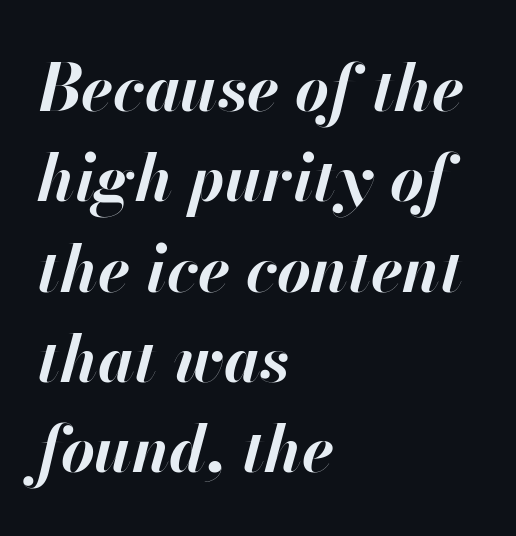
Reading down the block, your eye returns to a fixed left position each line. The glyphs are unaccompanied by any horizontal stroke below them. The face used here is proportionally spaced, like ordinary book or web type. Compared with ordinary roman type, these characters are visibly tilted. In terms of letterspacing, this is plain default setting.
